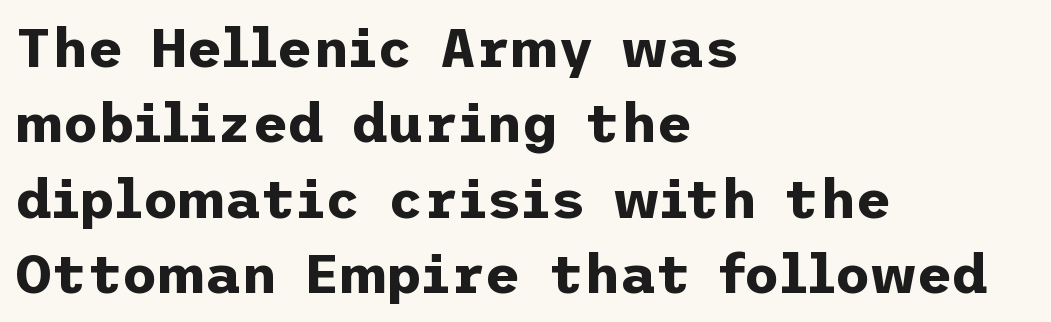
Q: Is the text bold? A: Yes.
Q: Is the text italic (slanted)? A: No, it is upright.
Q: Is the typeface a serif or a sans-serif typeface? A: Sans-serif.
Q: Is the text underlined? A: No.
Q: How is the paragraph aligned? A: Left-aligned.
Q: Is the spacing between letters normal or unusually wide? A: Normal.
Q: Is the spacing between lines tight, normal or loose? A: Normal.
Q: Width (condensed, normal, or wide)? A: Normal.
Q: Stroke contrast? A: Low.
Q: x-height? A: Medium.
